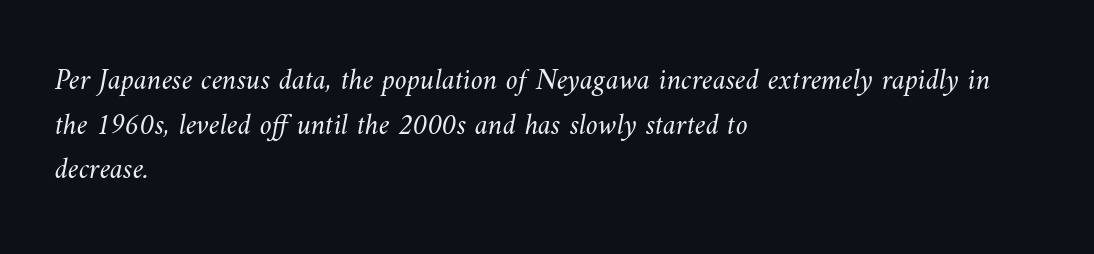
{"bold": "no", "weight": "light", "width": "normal", "stroke_contrast": "medium", "x_height": "small", "monospaced": "no", "underline": "no", "align": "left", "line_spacing": "normal", "line_spacing_ratio": 1.49, "letter_spacing": "normal", "letter_spacing_em": 0.0, "glyph_px": 30}
